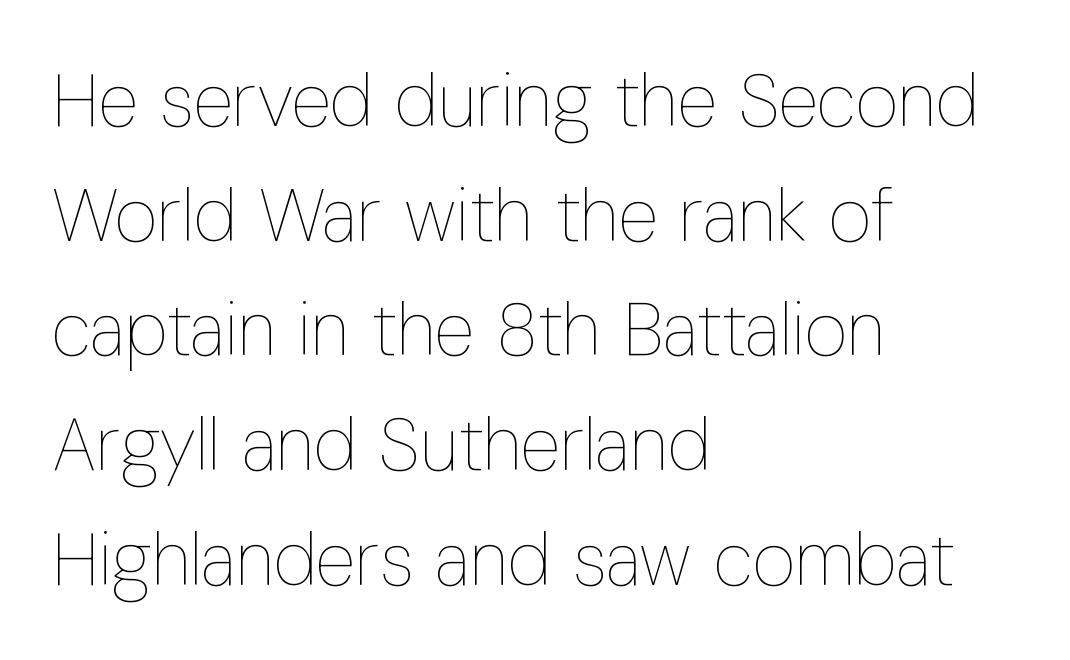
The image shows 74 px thin, condensed type, upright; set left-aligned, normal line spacing (1.55x), normal letter spacing, not underlined; low stroke contrast and a medium x-height.
